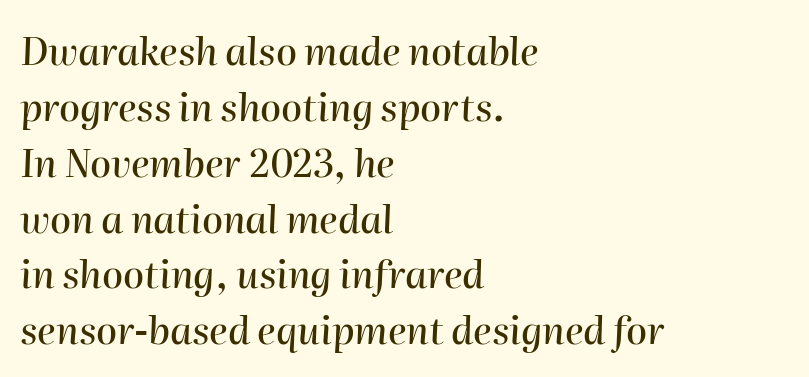
The image shows 38 px text type, italic (leaning right); set left-aligned, normal line spacing (1.47x), normal letter spacing, not underlined; high stroke contrast and a medium x-height.
